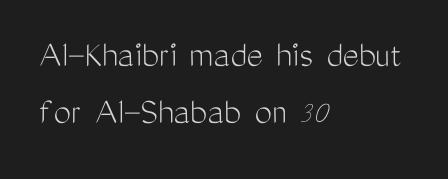
The image shows 39 px light, condensed sans-serif type, upright; set left-aligned, normal line spacing (1.45x), normal letter spacing, not underlined; medium stroke contrast and a medium x-height.
